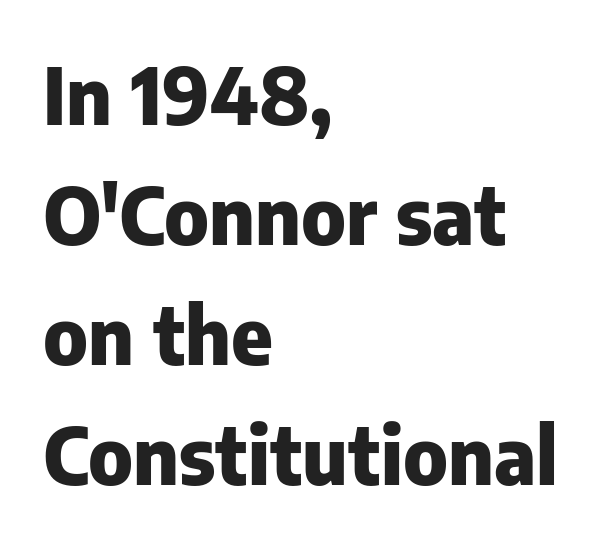
Successive baselines arrive at the customary interval. Does the weight exceed regular? Yes, all the way to bold. Glance below the letters and you will spot only blank space. Letterform terminals end flat and unadorned throughout the passage. The rag falls on the right side of this text block. The axis of the letterforms is exactly vertical.
